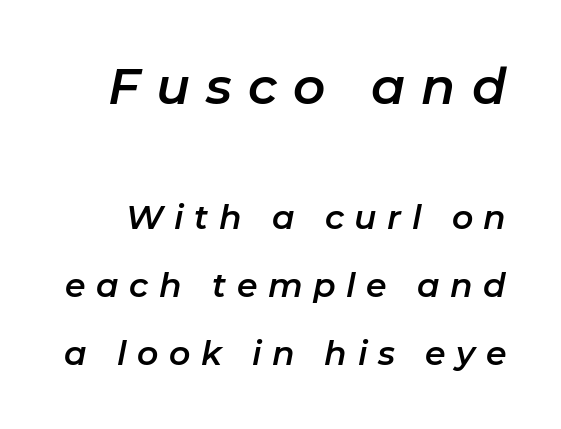
Varying glyph widths throughout — classic text-font behaviour. The strip under each line holds only bare page. Which chunk is bigger? The first one — the top block dwarfs the bottom. Tracking value appears strongly positive — letters spread wide. The font's italic variant was chosen for this text. The vertical gap from one line to the next is large.
